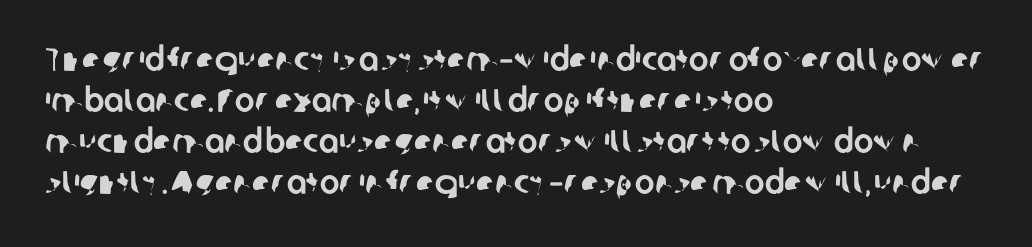
Is this a sans? Yes — the strokes have no serifs. The line texture is even and compact thanks to regular tracking. Casual observation: everything's shoved over to the left. Unmarked baselines from the first word to the last.
